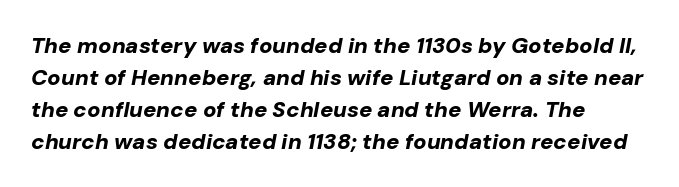
Students, this is bold: see how much ink each stroke carries. The passage shown is not underscored anywhere. Leading: standard. Characters are canted at an angle relative to the baseline's perpendicular.
